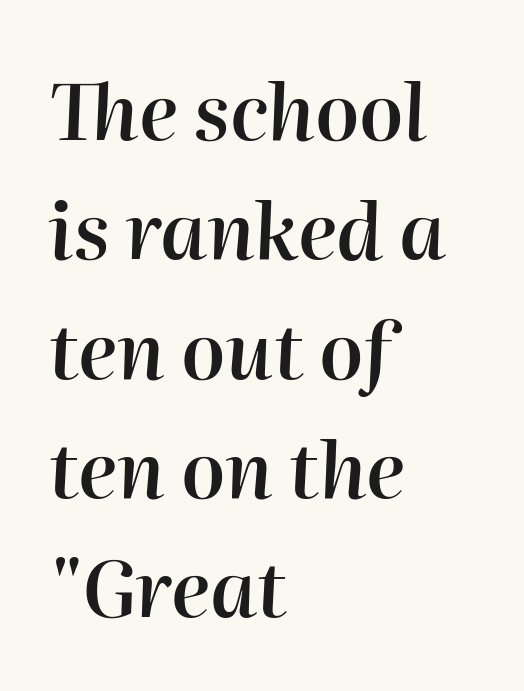
Q: Is the text bold? A: Semi-bold.
Q: Is the text italic (slanted)? A: Yes, it leans right by about 2 degrees.
Q: Is the text underlined? A: No.
Q: How is the paragraph aligned? A: Left-aligned.
Q: Is the spacing between letters normal or unusually wide? A: Normal.
Q: Is the spacing between lines tight, normal or loose? A: Normal.
Q: Width (condensed, normal, or wide)? A: Normal.
Q: Stroke contrast? A: High.
Q: x-height? A: Medium.
Q: Monospaced? A: No.
